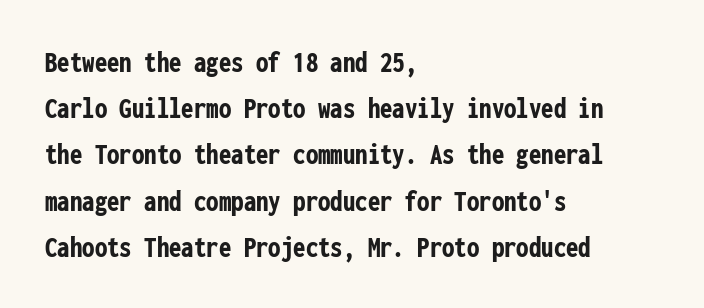
Q: Is the text bold? A: Yes.
Q: Is the text italic (slanted)? A: No, it is upright.
Q: Is the typeface a serif or a sans-serif typeface? A: Sans-serif.
Q: Is the text underlined? A: No.
Q: How is the paragraph aligned? A: Left-aligned.
Q: Is the spacing between letters normal or unusually wide? A: Normal.
Q: Is the spacing between lines tight, normal or loose? A: Normal.
Q: Width (condensed, normal, or wide)? A: Condensed.
Q: Stroke contrast? A: Low.
Q: x-height? A: Medium.
Q: Monospaced? A: Yes.
